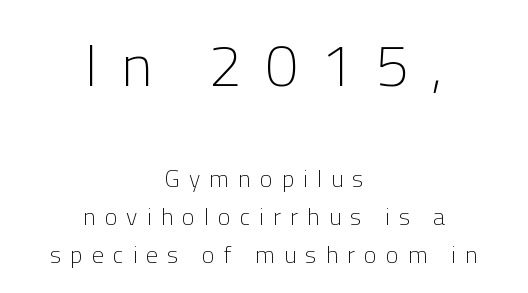
The image shows 59 px light sans-serif type, upright; set centered, normal line spacing (1.58x), unusually wide letter spacing (+0.38 em), not underlined; the first (top) block is 2.46x larger; low stroke contrast and a medium x-height.
